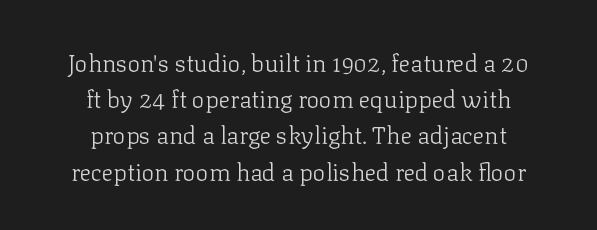
{"italic": "no", "bold": "no", "underline": "no", "align": "center", "line_spacing": "normal", "line_spacing_ratio": 1.51, "letter_spacing": "normal", "letter_spacing_em": 0.0, "glyph_px": 24}
